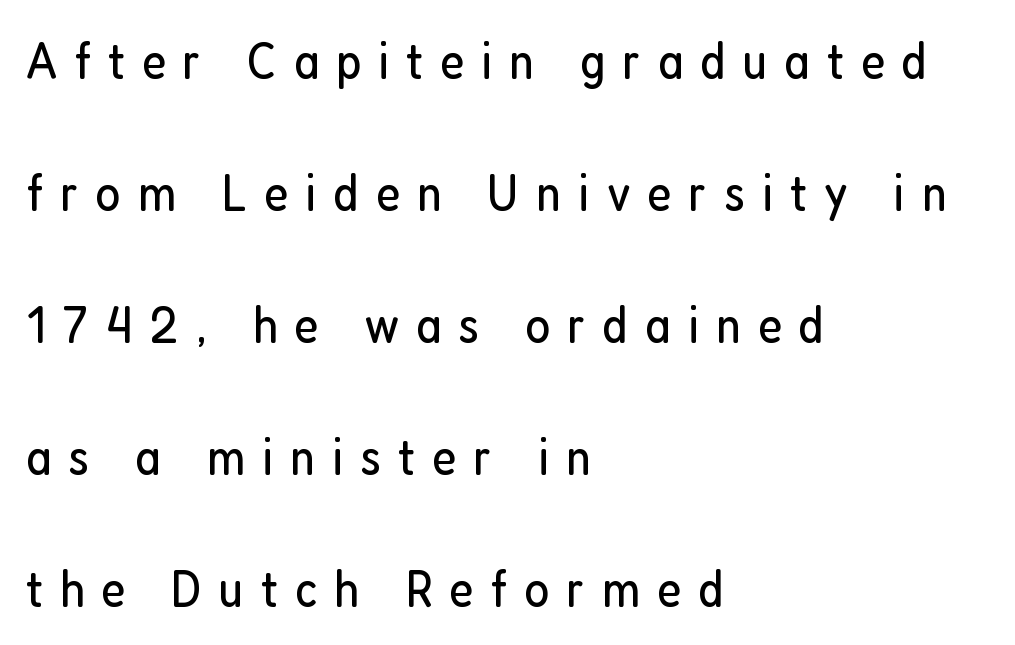
{"serif": "no", "italic": "no", "bold": "no", "weight": "regular", "width": "condensed", "stroke_contrast": "low", "x_height": "medium", "monospaced": "no", "underline": "no", "align": "left", "line_spacing": "loose", "line_spacing_ratio": 2.49, "letter_spacing": "wide", "letter_spacing_em": 0.32, "glyph_px": 53}
